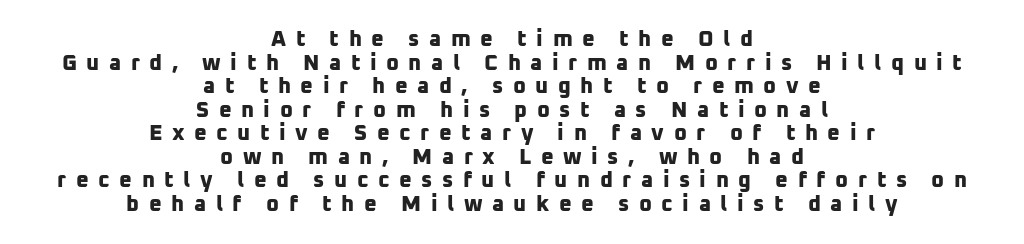
The image shows 22 px bold type; set centered, tight line spacing (1.07x), unusually wide letter spacing (+0.43 em), not underlined.
